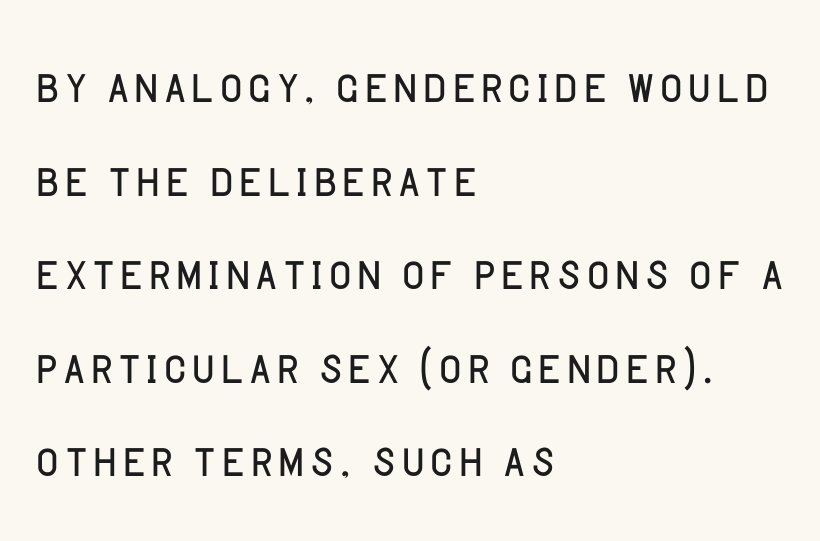
Compared with a typical body face, this is equally light or lighter still. This rendering employs a face without finishing strokes, i.e., a sans-serif. Underlining? Definitely not there. The rendering uses a moderate line-height, typical for paragraphs. This sample uses plain, unmodified letter spacing.
